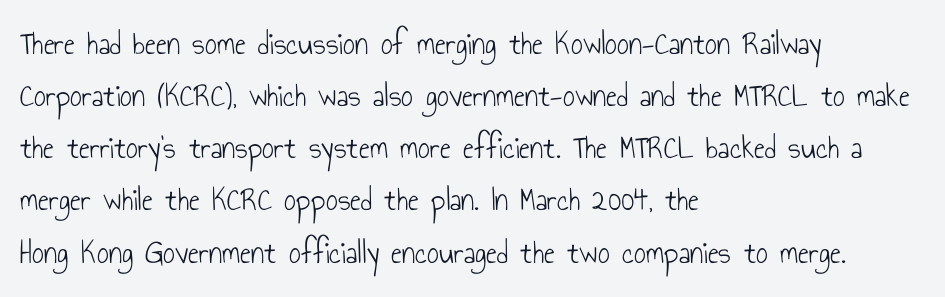
You could call the tracking neutral — neither tight nor loose. Font category for this specimen: sans-serif. Designer's note — italics off, roman on. Stems and bowls with no extra thickness — not bold. Is there much room between lines? A standard amount, neither cramped nor airy.
